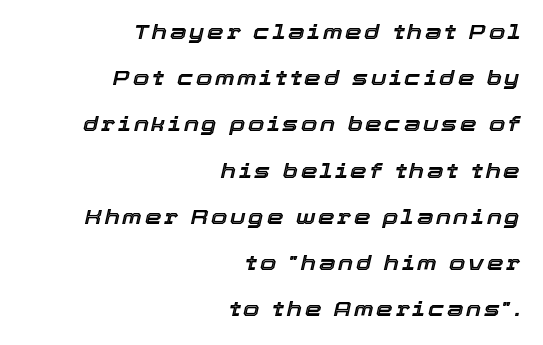
The image shows 21 px text type, italic (leaning right); set right-aligned, loose line spacing (2.2x), not underlined.
